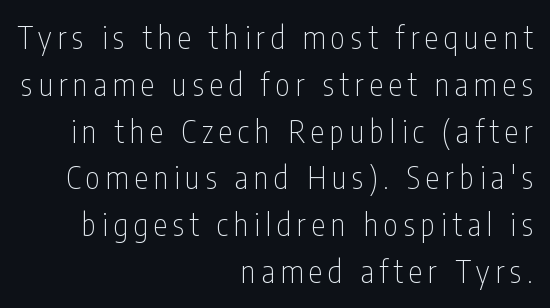
Is this a fixed-width face? No — the glyphs have proportional, varying widths. Unlike italic type, these characters show no tilt at all. What kind of face is this? One without serifs — a sans. A typesetter would call this leading conventional body-copy spacing. Nothing heavy about these letters — not bold at all.
